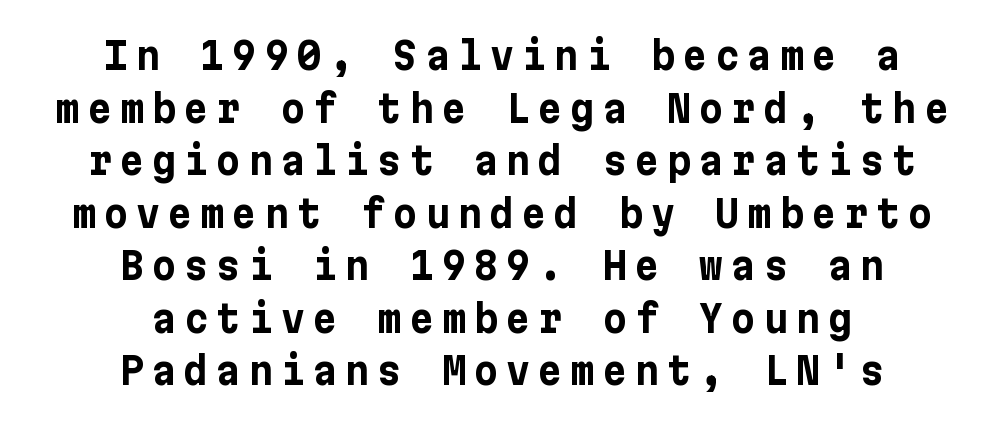
{"serif": "no", "italic": "no", "bold": "yes", "weight": "bold", "width": "normal", "stroke_contrast": "low", "x_height": "medium", "underline": "no", "align": "center", "line_spacing": "normal", "line_spacing_ratio": 1.42, "letter_spacing": "wide", "letter_spacing_em": 0.22, "glyph_px": 37}
